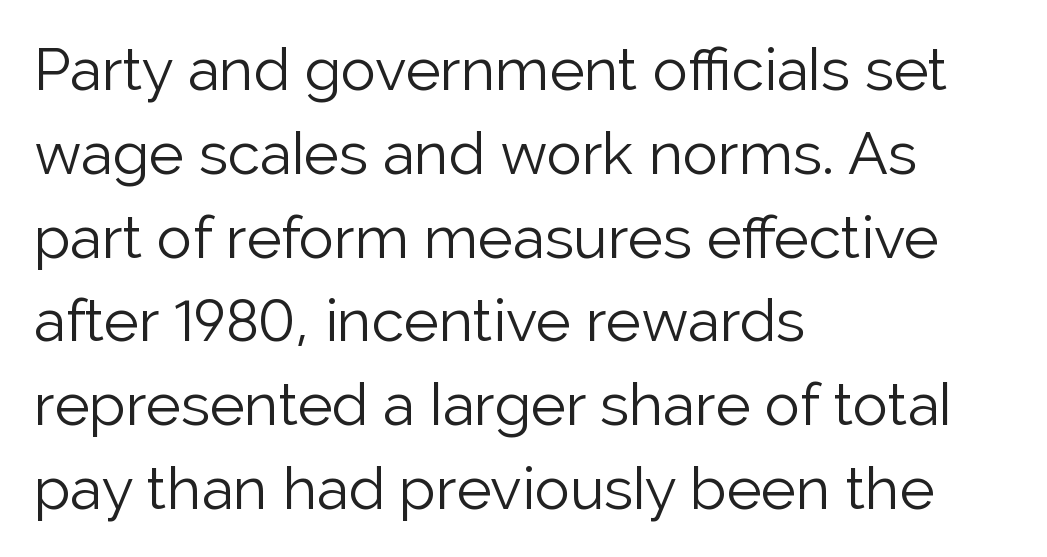
The image shows 59 px light sans-serif type, upright; set left-aligned, normal line spacing (1.42x), normal letter spacing, not underlined; low stroke contrast and a medium x-height.
